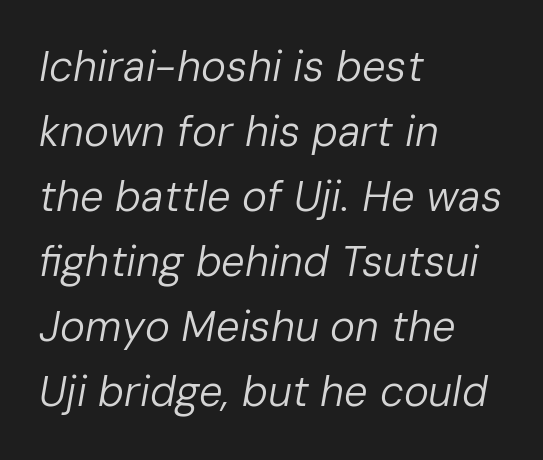
Q: Is the text bold? A: No.
Q: Is the text italic (slanted)? A: Yes, it leans right by about 10 degrees.
Q: Is the text underlined? A: No.
Q: How is the paragraph aligned? A: Left-aligned.
Q: Is the spacing between letters normal or unusually wide? A: Normal.
Q: Is the spacing between lines tight, normal or loose? A: Normal.
Q: Width (condensed, normal, or wide)? A: Normal.
Q: Stroke contrast? A: Low.
Q: x-height? A: Medium.
Q: Monospaced? A: No.
